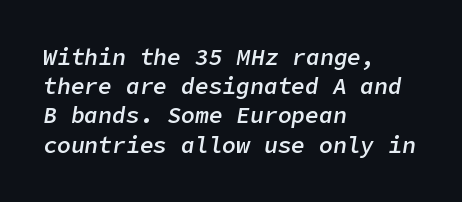
The image shows 23 px text type, italic (leaning right); set left-aligned, normal line spacing (1.27x), normal letter spacing, not underlined.
